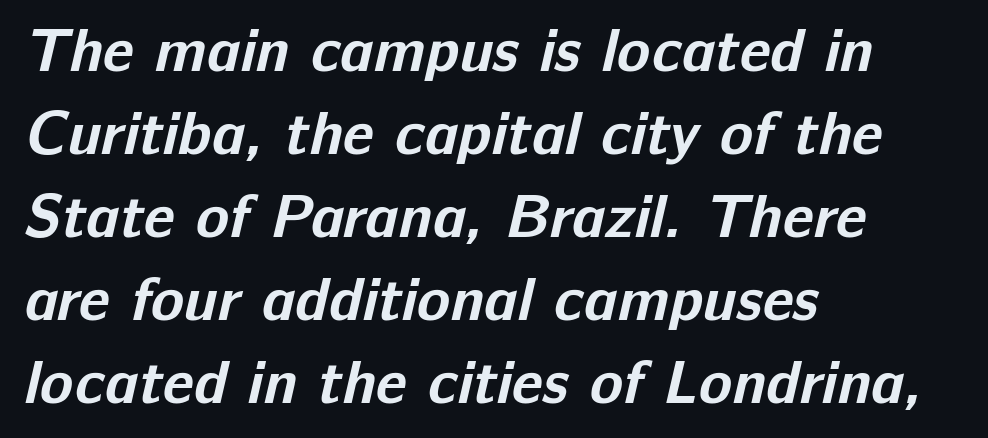
Q: Is the text bold? A: Yes.
Q: Is the typeface a serif or a sans-serif typeface? A: Sans-serif.
Q: Is the text underlined? A: No.
Q: How is the paragraph aligned? A: Left-aligned.
Q: Is the spacing between letters normal or unusually wide? A: Normal.
Q: Is the spacing between lines tight, normal or loose? A: Normal.
Q: Width (condensed, normal, or wide)? A: Normal.
Q: Stroke contrast? A: Low.
Q: x-height? A: Medium.
Q: Monospaced? A: No.
